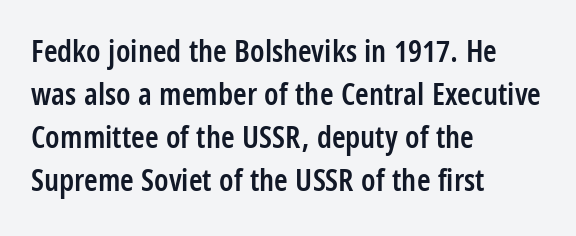
{"serif": "no", "italic": "no", "bold": "semi", "weight": "semibold", "width": "condensed", "stroke_contrast": "low", "x_height": "large", "monospaced": "no", "underline": "no", "align": "left", "line_spacing": "normal", "line_spacing_ratio": 1.39, "letter_spacing": "normal", "letter_spacing_em": 0.0, "glyph_px": 31}
